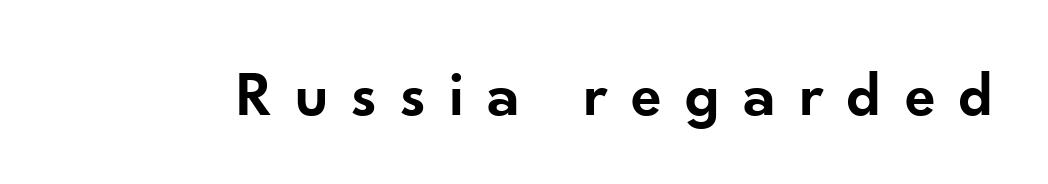
The image shows 64 px semibold sans-serif type, upright; set unusually wide letter spacing (+0.36 em), not underlined; low stroke contrast and a small x-height.
